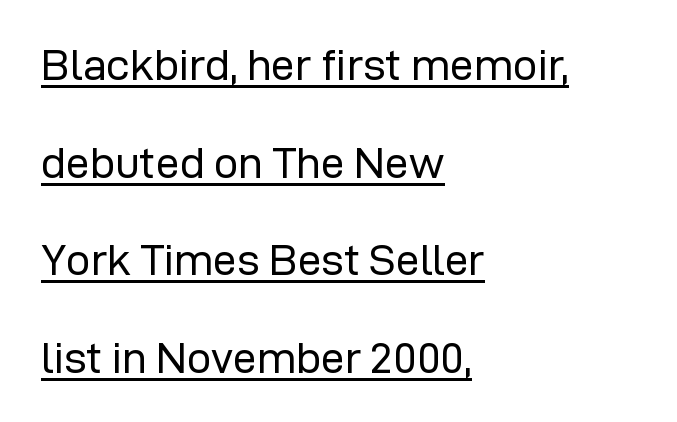
Does extra space separate the letters? No, they use regular spacing. This sample uses a sans-serif face. The strokes carry an ordinary text weight at most. This sample uses an upright cut, with every glyph sitting square on the baseline. Spacing verdict: proportional, widths tailored to each character. Like a heading marked for emphasis, these lines bear an underscore.
